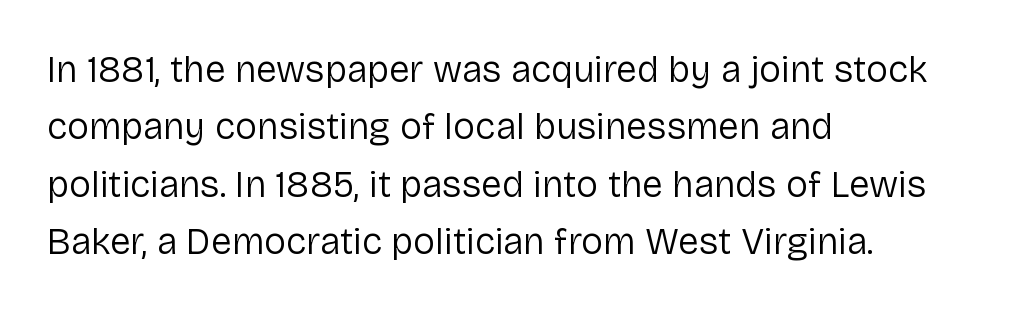
Q: Is the text bold? A: No.
Q: Is the text italic (slanted)? A: No, it is upright.
Q: Is the typeface a serif or a sans-serif typeface? A: Sans-serif.
Q: Is the text underlined? A: No.
Q: How is the paragraph aligned? A: Left-aligned.
Q: Is the spacing between letters normal or unusually wide? A: Normal.
Q: Is the spacing between lines tight, normal or loose? A: Normal.
Q: Width (condensed, normal, or wide)? A: Normal.
Q: Stroke contrast? A: Low.
Q: x-height? A: Medium.
Q: Monospaced? A: No.
